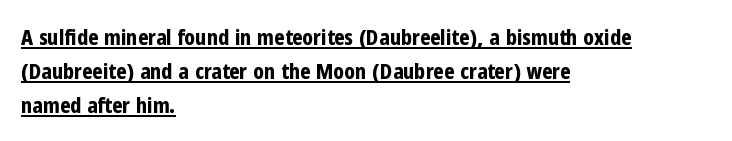
{"italic": "no", "bold": "yes", "underline": "yes", "align": "left", "line_spacing": "normal", "line_spacing_ratio": 1.54, "letter_spacing": "normal", "letter_spacing_em": 0.0, "glyph_px": 22}
